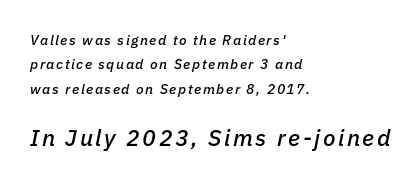
The image shows 23 px text type, italic (leaning right); set left-aligned, line spacing 1.75x, not underlined; the second (bottom) block is 1.64x larger.
